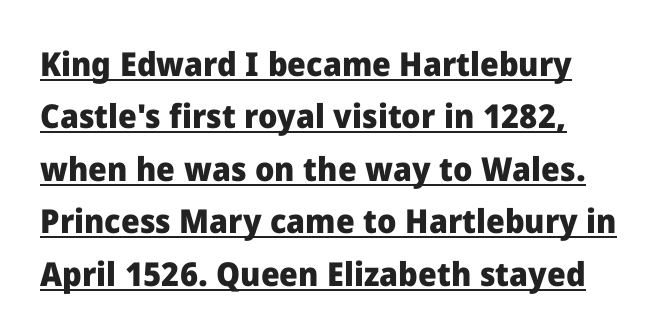
Q: Is the text bold? A: Yes.
Q: Is the text italic (slanted)? A: No, it is upright.
Q: Is the typeface a serif or a sans-serif typeface? A: Sans-serif.
Q: Is the text underlined? A: Yes.
Q: Is the spacing between letters normal or unusually wide? A: Normal.
Q: Is the spacing between lines tight, normal or loose? A: Normal.
Q: Width (condensed, normal, or wide)? A: Normal.
Q: Stroke contrast? A: Low.
Q: x-height? A: Medium.
Q: Monospaced? A: No.
